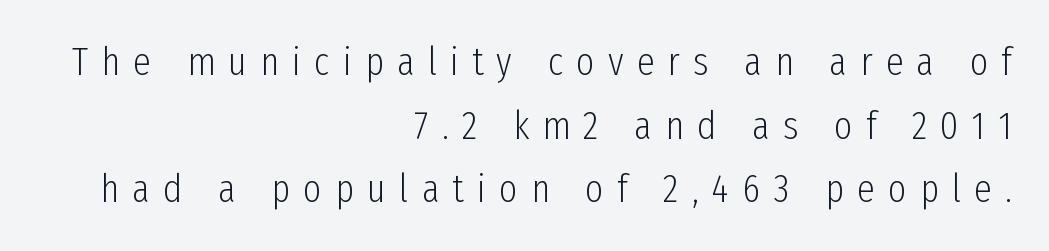
If you measured baseline to baseline, you'd find a middling distance. This is the regular roman posture of the typeface. Between one letter and the next there's a generous, obvious gap. The font is comparable to plain body text, perhaps lighter.
